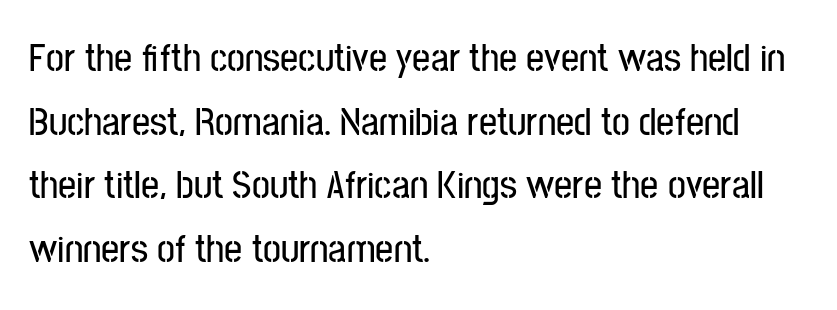
{"serif": "no", "italic": "no", "width": "condensed", "stroke_contrast": "low", "x_height": "medium", "monospaced": "no", "underline": "no", "align": "left", "line_spacing": "normal", "line_spacing_ratio": 1.59, "letter_spacing": "normal", "letter_spacing_em": 0.0, "glyph_px": 40}
